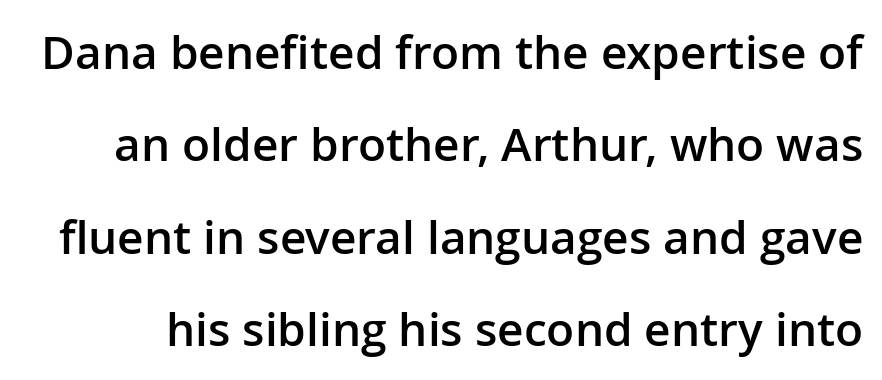
{"serif": "no", "italic": "no", "bold": "semi", "weight": "semibold", "width": "normal", "stroke_contrast": "low", "x_height": "medium", "monospaced": "no", "underline": "no", "line_spacing": "loose", "line_spacing_ratio": 2.01, "letter_spacing": "normal", "letter_spacing_em": 0.0, "glyph_px": 46}
